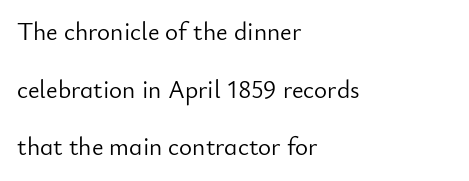
The image shows 25 px text type, upright; set left-aligned, loose line spacing (2.31x), normal letter spacing, not underlined.
